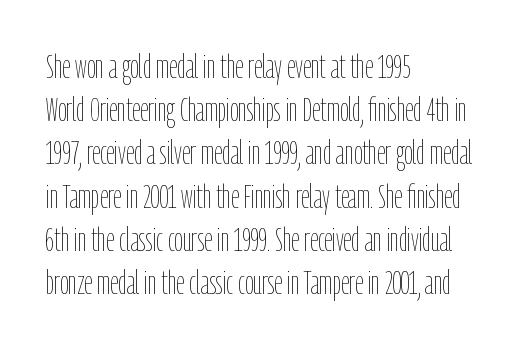
The image shows 33 px thin, condensed type, upright; set left-aligned, normal line spacing (1.31x), normal letter spacing, not underlined; low stroke contrast and a medium x-height.
